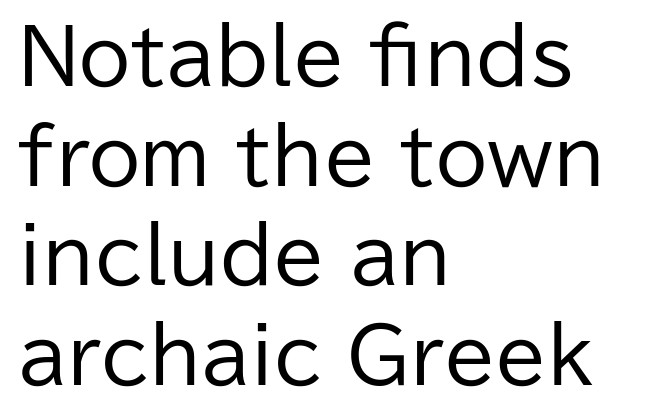
The image shows 75 px regular-weight sans-serif type, upright; set left-aligned, normal line spacing (1.33x), normal letter spacing, not underlined; low stroke contrast and a medium x-height.
